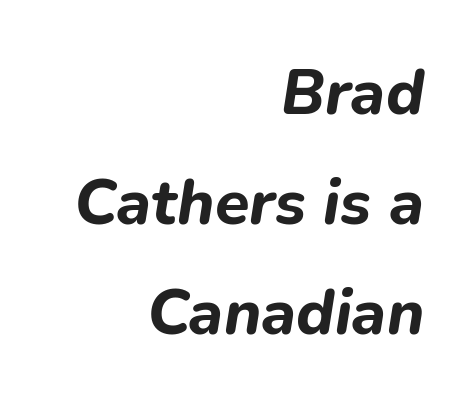
The glyphs have the mass of a bold cut. Is this a fixed-width face? No — the glyphs have proportional, varying widths. The typography opts for an oblique posture over an upright one. Reading down the block, your eye finds every line finishing at a fixed right position. Each row of text sits above clean, open space. Is the letter spacing exaggerated? No — it looks like the ordinary default.
